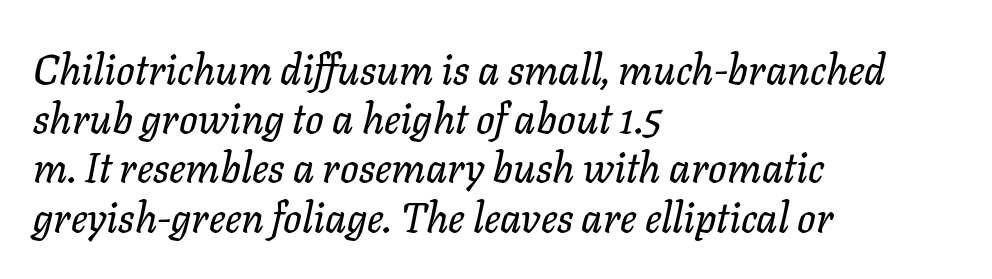
Q: Is the text italic (slanted)? A: Yes, it leans right by about 11 degrees.
Q: Is the text underlined? A: No.
Q: How is the paragraph aligned? A: Left-aligned.
Q: Is the spacing between letters normal or unusually wide? A: Normal.
Q: Width (condensed, normal, or wide)? A: Normal.
Q: Stroke contrast? A: Low.
Q: x-height? A: Medium.
Q: Monospaced? A: No.
